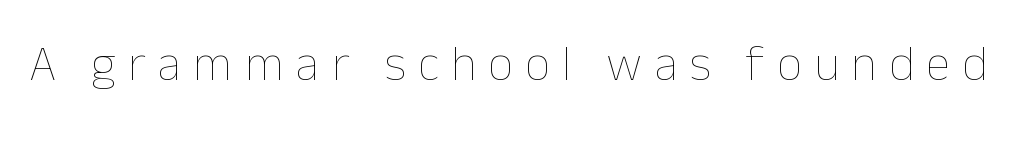
The image shows 50 px thin type, upright; set unusually wide letter spacing (+0.24 em), not underlined; low stroke contrast and a medium x-height.
